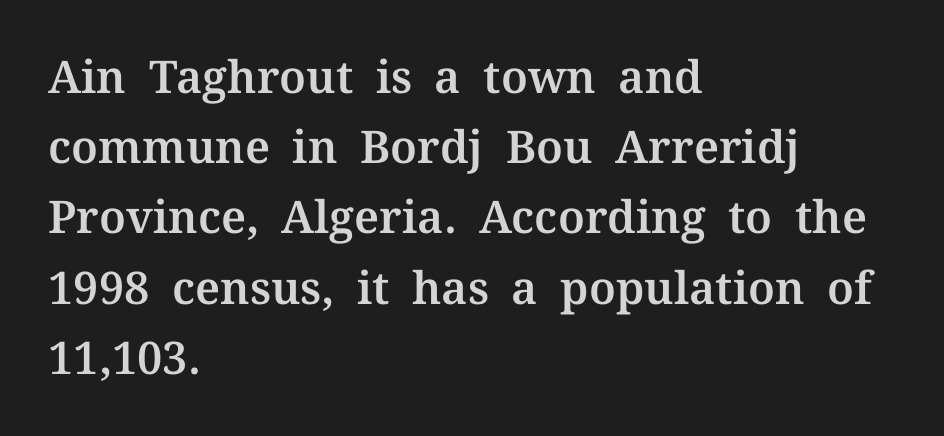
Any mark beneath the type? The region is blank. No italicization has been applied; the sample stays upright. These lines sit exactly where default settings would place them. A typesetter would call this proportional, since set widths differ per character. The typeface chosen for these lines features serifs. The rag falls on the right side of this text block.
